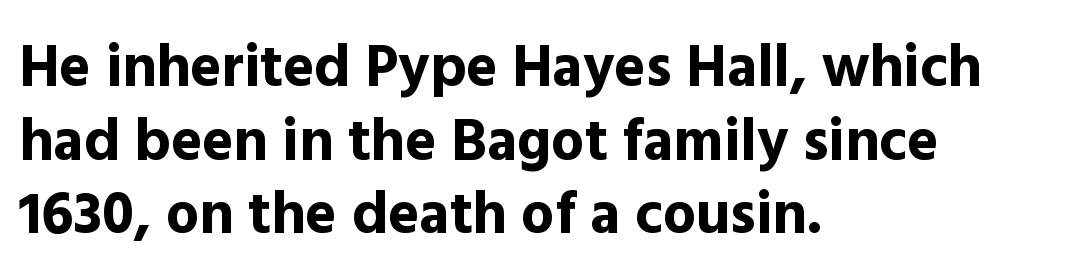
Q: Is the text bold? A: Yes.
Q: Is the text italic (slanted)? A: No, it is upright.
Q: Is the typeface a serif or a sans-serif typeface? A: Sans-serif.
Q: Is the text underlined? A: No.
Q: How is the paragraph aligned? A: Left-aligned.
Q: Is the spacing between letters normal or unusually wide? A: Normal.
Q: Is the spacing between lines tight, normal or loose? A: Normal.
Q: Width (condensed, normal, or wide)? A: Normal.
Q: x-height? A: Medium.
Q: Monospaced? A: No.
